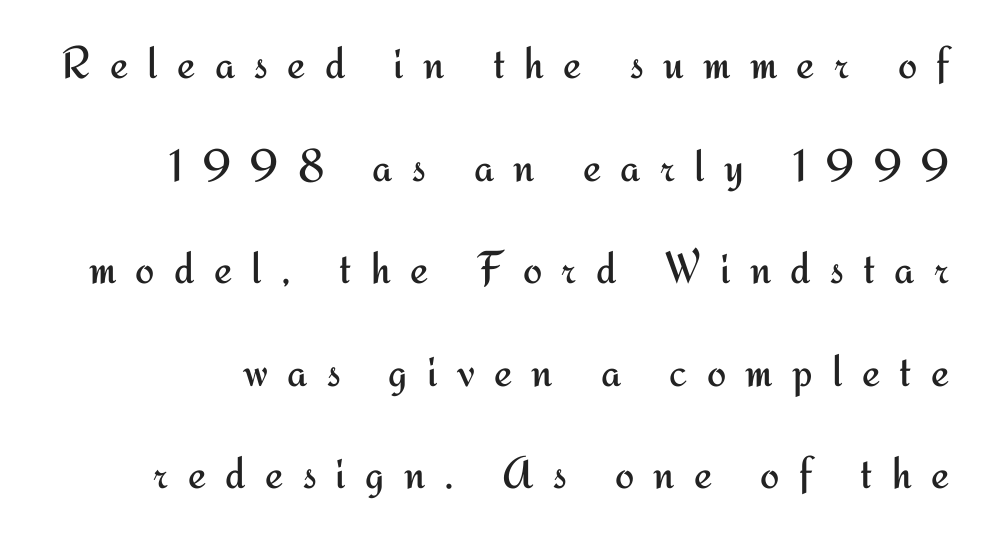
Q: Is the text bold? A: No.
Q: Is the text italic (slanted)? A: No, it is upright.
Q: Is the typeface a serif or a sans-serif typeface? A: Sans-serif.
Q: Is the text underlined? A: No.
Q: Is the spacing between letters normal or unusually wide? A: Unusually wide.
Q: Is the spacing between lines tight, normal or loose? A: Loose.
Q: Width (condensed, normal, or wide)? A: Normal.
Q: Stroke contrast? A: Medium.
Q: x-height? A: Small.
Q: Monospaced? A: No.
